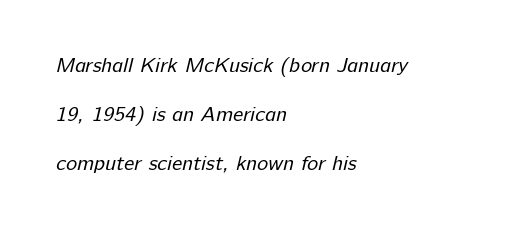
Q: Is the text bold? A: No.
Q: Is the text underlined? A: No.
Q: How is the paragraph aligned? A: Left-aligned.
Q: Is the spacing between letters normal or unusually wide? A: Normal.
Q: Is the spacing between lines tight, normal or loose? A: Loose.
